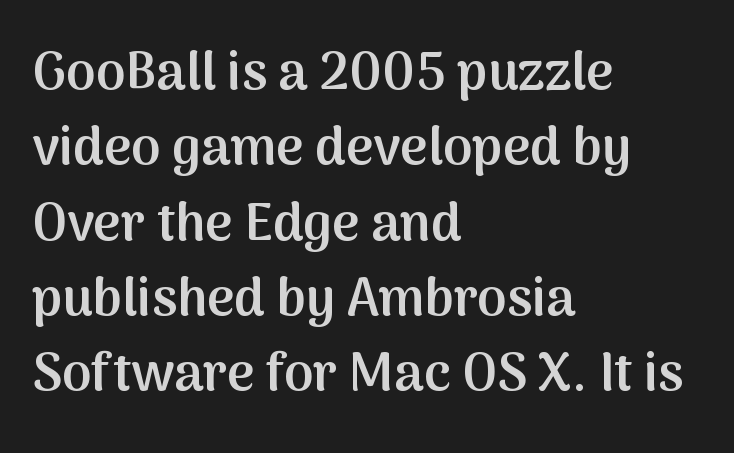
{"serif": "no", "italic": "no", "bold": "semi", "weight": "semibold", "width": "normal", "stroke_contrast": "medium", "x_height": "medium", "monospaced": "no", "underline": "no", "align": "left", "line_spacing": "normal", "line_spacing_ratio": 1.42, "letter_spacing": "normal", "letter_spacing_em": 0.0, "glyph_px": 53}
